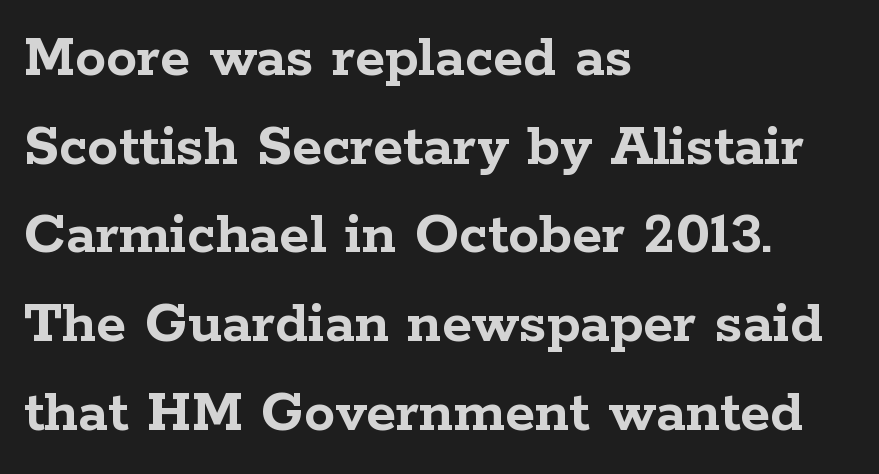
{"serif": "yes", "italic": "no", "bold": "yes", "weight": "semibold", "width": "wide", "stroke_contrast": "low", "x_height": "medium", "monospaced": "no", "underline": "no", "align": "left", "line_spacing": "normal", "line_spacing_ratio": 1.43, "letter_spacing": "normal", "letter_spacing_em": 0.0, "glyph_px": 62}
